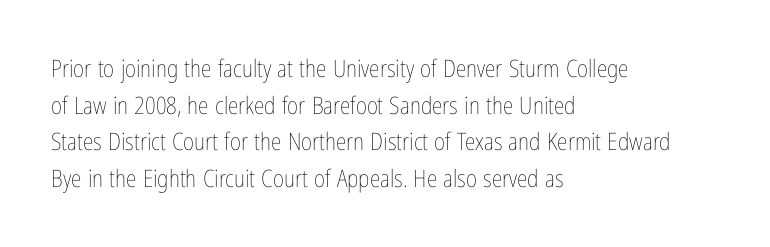
Q: Is the text bold? A: No.
Q: Is the text italic (slanted)? A: No, it is upright.
Q: Is the text underlined? A: No.
Q: How is the paragraph aligned? A: Left-aligned.
Q: Is the spacing between letters normal or unusually wide? A: Normal.
Q: Is the spacing between lines tight, normal or loose? A: Normal.
